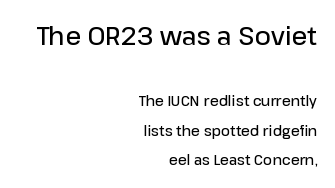
Look at the stroke-to-counter ratio: somewhat heavy, a semibold. Compare the two chunks: the upper has the greater cap height. Unmarked baselines from the first word to the last. The font's upright variant was chosen for this text. Summary of vertical rhythm: relaxed, with wide interline spacing.
